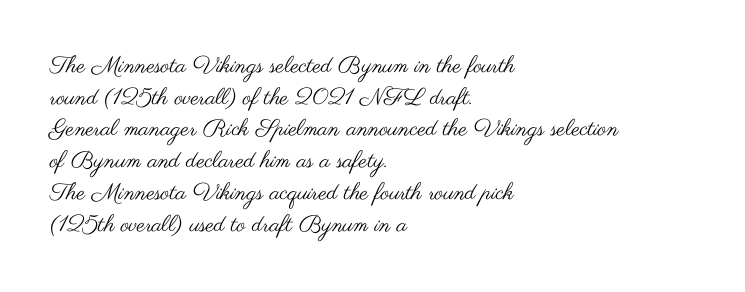
The image shows 23 px text type; set left-aligned, normal line spacing (1.38x), normal letter spacing, not underlined.
